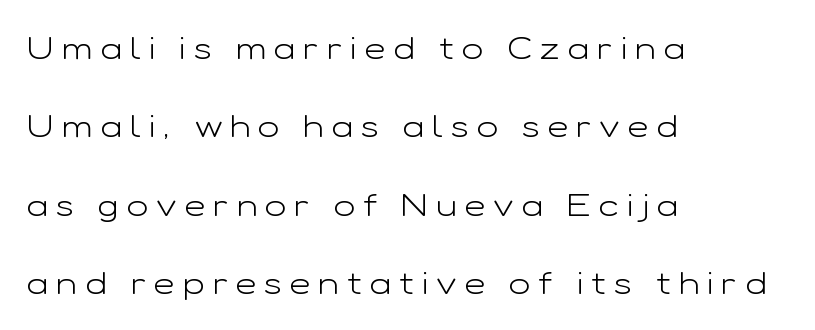
Q: Is the text bold? A: No.
Q: Is the text italic (slanted)? A: No, it is upright.
Q: Is the typeface a serif or a sans-serif typeface? A: Sans-serif.
Q: Is the text underlined? A: No.
Q: How is the paragraph aligned? A: Left-aligned.
Q: Is the spacing between letters normal or unusually wide? A: Unusually wide.
Q: Is the spacing between lines tight, normal or loose? A: Loose.
Q: Width (condensed, normal, or wide)? A: Wide.
Q: Stroke contrast? A: Low.
Q: x-height? A: Medium.
Q: Monospaced? A: No.
